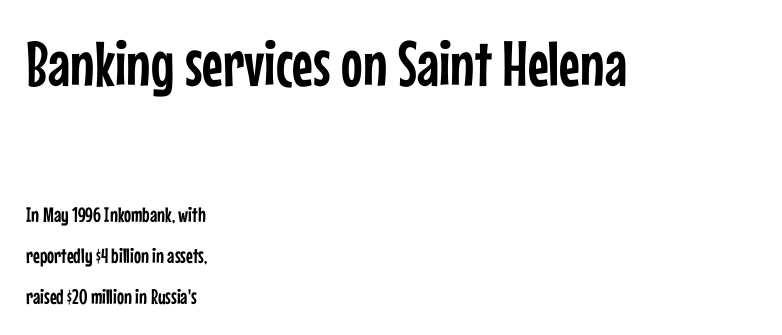
{"serif": "no", "italic": "no", "width": "condensed", "stroke_contrast": "low", "x_height": "medium", "monospaced": "no", "underline": "no", "align": "left", "line_spacing": "loose", "line_spacing_ratio": 1.95, "letter_spacing": "normal", "letter_spacing_em": 0.0, "larger_block": "first", "size_ratio": 3.05, "glyph_px": 64}
